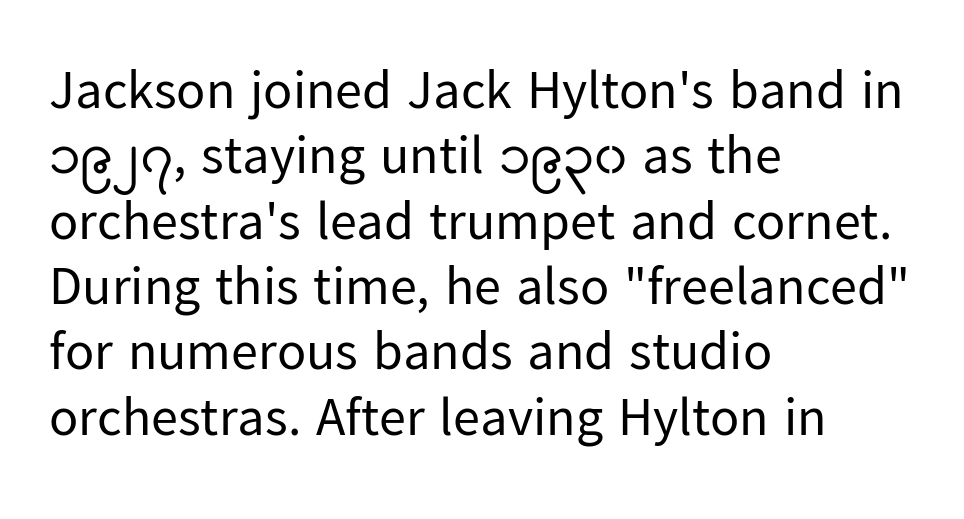
Q: Is the text bold? A: No.
Q: Is the text italic (slanted)? A: No, it is upright.
Q: Is the typeface a serif or a sans-serif typeface? A: Sans-serif.
Q: Is the text underlined? A: No.
Q: How is the paragraph aligned? A: Left-aligned.
Q: Is the spacing between letters normal or unusually wide? A: Normal.
Q: Width (condensed, normal, or wide)? A: Normal.
Q: Stroke contrast? A: Low.
Q: x-height? A: Medium.
Q: Monospaced? A: No.
